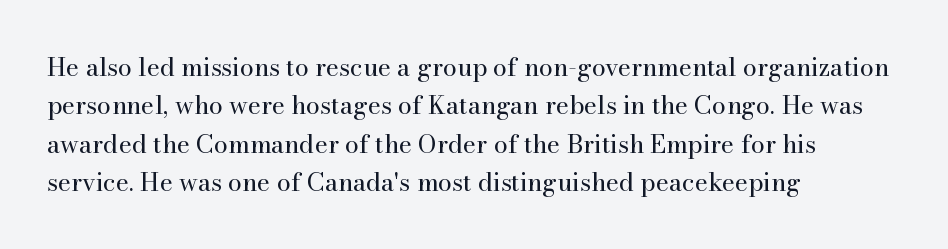
Q: Is the text bold? A: No.
Q: Is the text italic (slanted)? A: No, it is upright.
Q: Is the text underlined? A: No.
Q: How is the paragraph aligned? A: Left-aligned.
Q: Is the spacing between letters normal or unusually wide? A: Normal.
Q: Is the spacing between lines tight, normal or loose? A: Normal.
